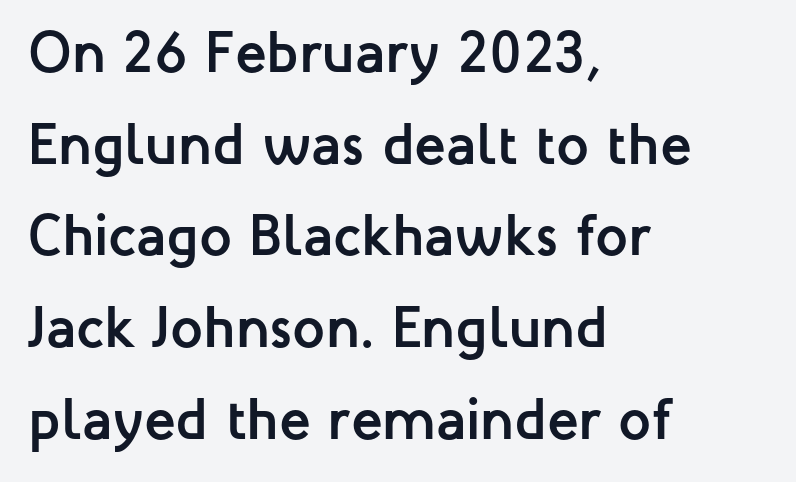
{"serif": "no", "italic": "no", "bold": "yes", "weight": "semibold", "width": "normal", "stroke_contrast": "low", "x_height": "medium", "monospaced": "no", "underline": "no", "align": "left", "line_spacing": "normal", "line_spacing_ratio": 1.58, "letter_spacing": "normal", "letter_spacing_em": 0.0, "glyph_px": 58}
